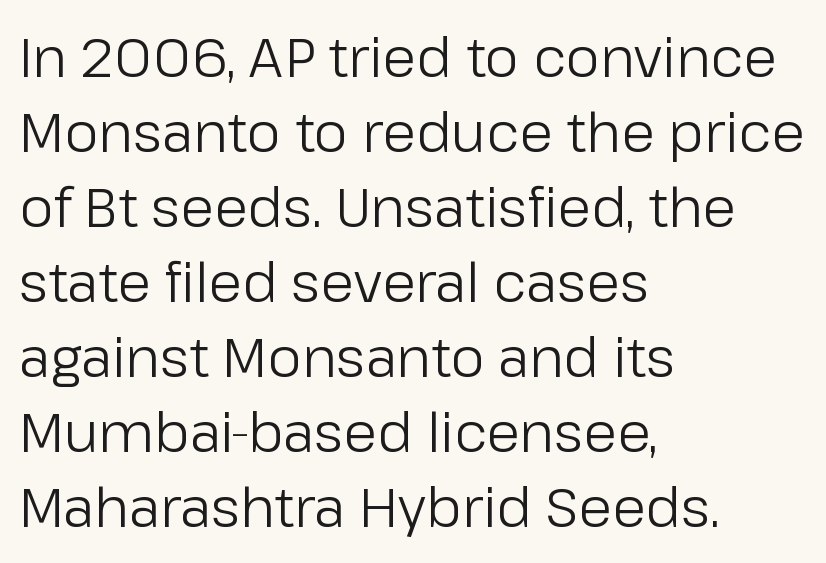
Q: Is the text bold? A: No.
Q: Is the text italic (slanted)? A: No, it is upright.
Q: Is the typeface a serif or a sans-serif typeface? A: Sans-serif.
Q: Is the text underlined? A: No.
Q: How is the paragraph aligned? A: Left-aligned.
Q: Is the spacing between letters normal or unusually wide? A: Normal.
Q: Is the spacing between lines tight, normal or loose? A: Normal.
Q: Width (condensed, normal, or wide)? A: Normal.
Q: Stroke contrast? A: Low.
Q: x-height? A: Medium.
Q: Monospaced? A: No.
